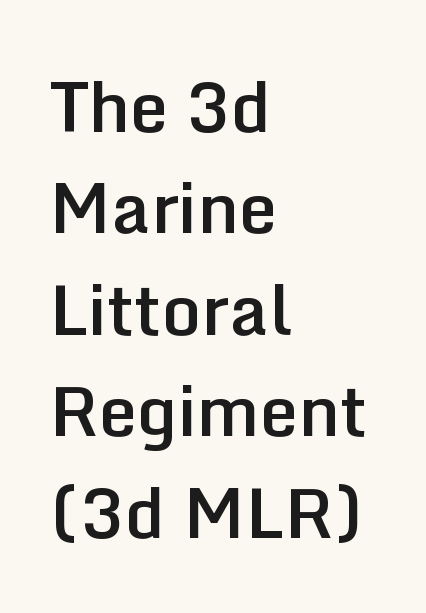
The image shows 69 px semibold sans-serif type, upright; set left-aligned, normal line spacing (1.47x), normal letter spacing, not underlined; low stroke contrast and a medium x-height.
